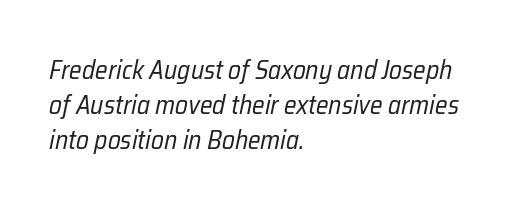
{"italic": "yes", "lean": "right", "slant_degrees": 12, "bold": "no", "underline": "no", "align": "left", "line_spacing": "normal", "line_spacing_ratio": 1.35, "letter_spacing": "normal", "letter_spacing_em": 0.0, "glyph_px": 26}
